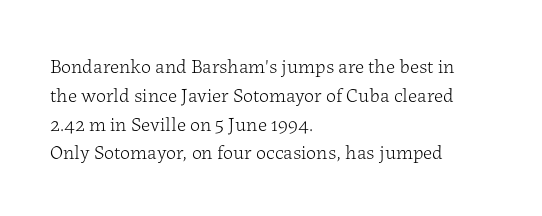
Vertical strokes here are truly vertical. The typesetting does not lean heavy: it is not bold. These lines keep a tight, regular rhythm from letter to letter. Anything drawn beneath the words? Only blank space. The designer left line spacing at the default. Caption: multi-line text, flush left, ragged right.
